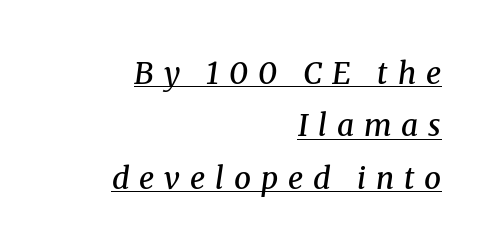
Students, observe the line beneath the letters — that is underlining. These lines are rendered in a variable-pitch font. A fair bit of extra ink — the face is semibold, not bold. The setting favours the right margin, as signatures and pull-quotes sometimes do.
